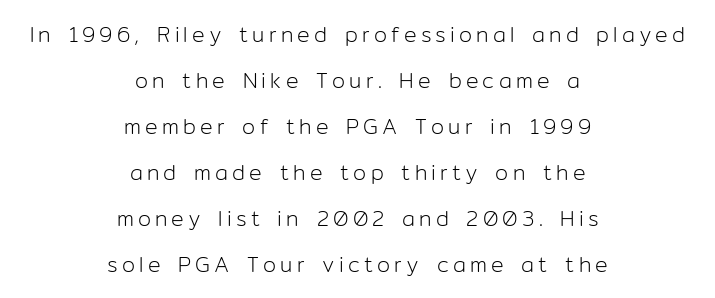
{"italic": "no", "bold": "no", "underline": "no", "align": "center", "line_spacing": "loose", "line_spacing_ratio": 2.19, "letter_spacing": "wide", "letter_spacing_em": 0.2, "glyph_px": 21}
